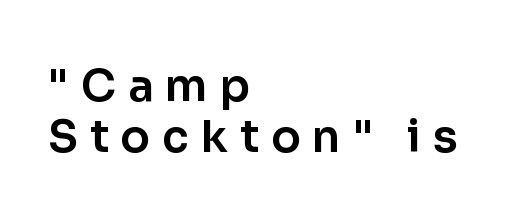
The image shows 44 px sans-serif type, upright; set left-aligned, tight line spacing (1.15x), unusually wide letter spacing (+0.27 em), not underlined; low stroke contrast and a medium x-height.
